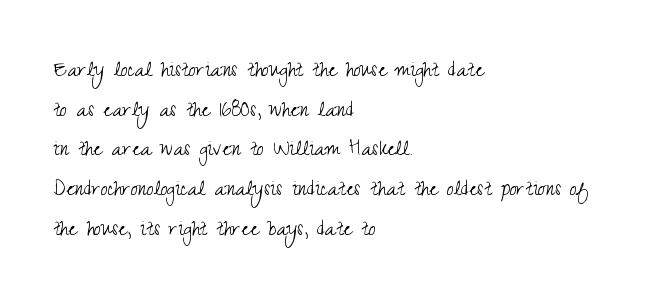
The image shows 25 px text type, upright; set left-aligned, normal line spacing (1.59x), normal letter spacing, not underlined.
